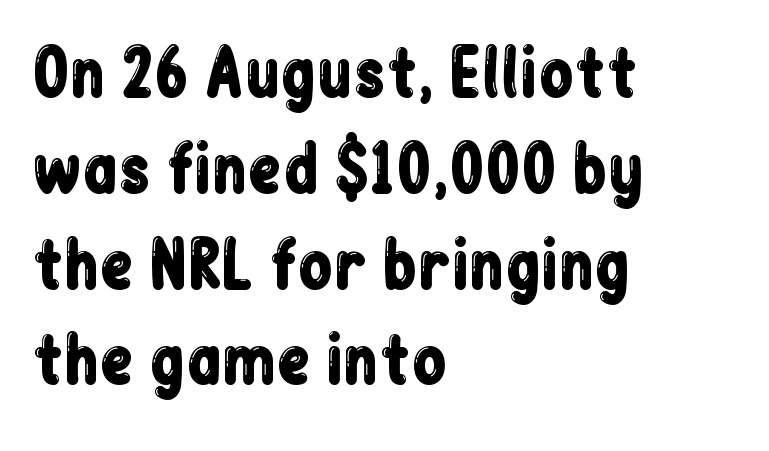
{"serif": "no", "italic": "no", "width": "condensed", "stroke_contrast": "low", "x_height": "medium", "monospaced": "no", "underline": "no", "align": "left", "line_spacing": "normal", "line_spacing_ratio": 1.52, "letter_spacing": "normal", "letter_spacing_em": 0.0, "glyph_px": 63}
